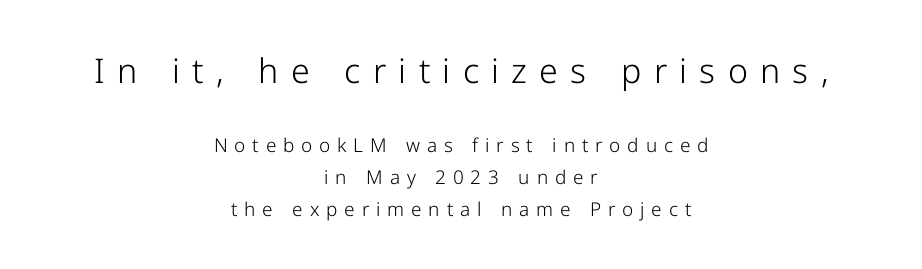
{"serif": "no", "italic": "no", "bold": "no", "weight": "light", "width": "normal", "stroke_contrast": "low", "x_height": "medium", "monospaced": "no", "underline": "no", "align": "center", "line_spacing": "normal", "line_spacing_ratio": 1.69, "letter_spacing": "wide", "letter_spacing_em": 0.36, "larger_block": "first", "size_ratio": 1.79, "glyph_px": 34}
